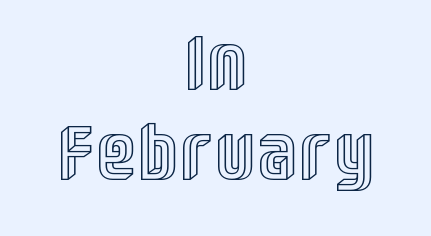
Q: Is the text italic (slanted)? A: No, it is upright.
Q: Is the text underlined? A: No.
Q: How is the paragraph aligned? A: Centered.
Q: Width (condensed, normal, or wide)? A: Condensed.
Q: x-height? A: Large.
Q: Monospaced? A: No.
